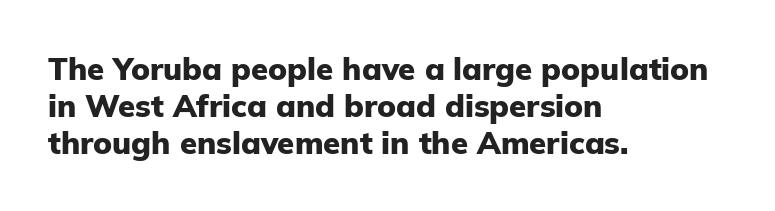
The setting favours the left margin, as ordinary paragraphs usually do. Stroke thickness is high; the sample reads as a true bold. Type style note: lacks serifs. The letters advance in unequal steps, a hallmark of proportional type. Plain, unruled lines of type.
